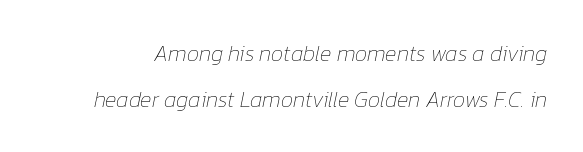
Q: Is the text bold? A: No.
Q: Is the text italic (slanted)? A: Yes, it leans right by about 12 degrees.
Q: Is the text underlined? A: No.
Q: Is the spacing between letters normal or unusually wide? A: Normal.
Q: Is the spacing between lines tight, normal or loose? A: Loose.
